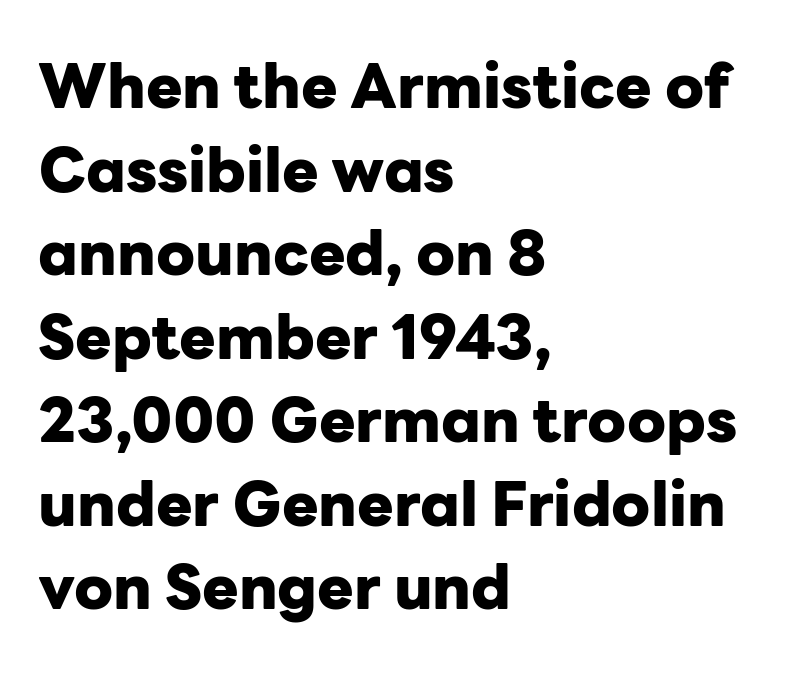
The image shows 61 px heavy sans-serif type, upright; set left-aligned, normal line spacing (1.37x), normal letter spacing, not underlined; low stroke contrast and a medium x-height.
